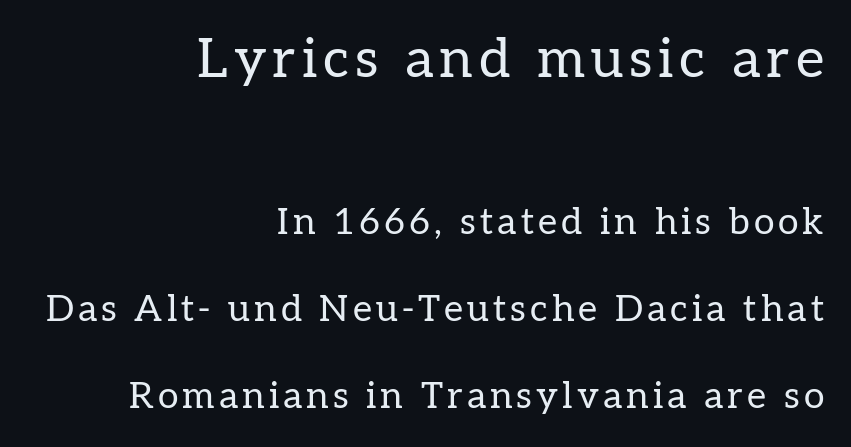
Every stem runs plumb, perpendicular to the baseline. This block would shrink considerably if given ordinary leading; it's expanded now. Lines of text with bare space underneath. These lines are set flush right with a ragged left edge. Is the type heavy? It reads as light-to-regular instead. These lines are rendered in a variable-pitch font.
